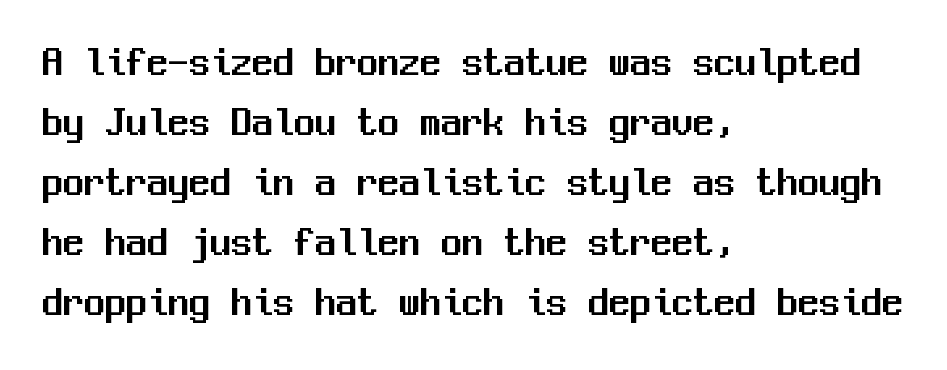
Q: Is the text italic (slanted)? A: No, it is upright.
Q: Is the typeface a serif or a sans-serif typeface? A: Sans-serif.
Q: Is the text underlined? A: No.
Q: How is the paragraph aligned? A: Left-aligned.
Q: Is the spacing between letters normal or unusually wide? A: Normal.
Q: Is the spacing between lines tight, normal or loose? A: Normal.
Q: Width (condensed, normal, or wide)? A: Normal.
Q: Stroke contrast? A: Medium.
Q: x-height? A: Medium.
Q: Monospaced? A: Yes.
